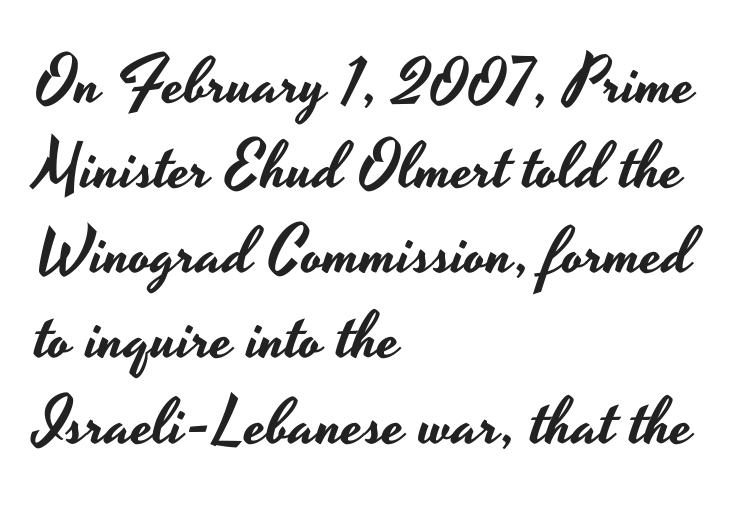
The image shows 65 px wide sans-serif type; set left-aligned, normal line spacing (1.31x), normal letter spacing, not underlined; low stroke contrast and a small x-height.
